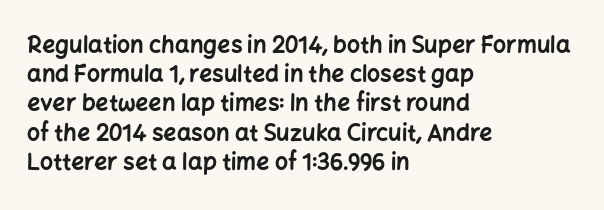
{"italic": "no", "bold": "yes", "underline": "no", "align": "left", "line_spacing": "normal", "line_spacing_ratio": 1.27, "letter_spacing": "normal", "letter_spacing_em": 0.0, "glyph_px": 23}
